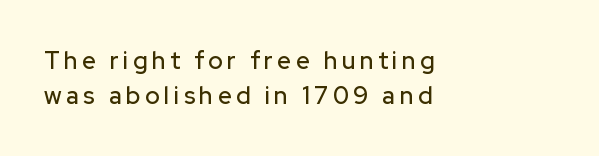
Glance below the letters and you will spot only blank space. This sample keeps an unexceptional amount of space between lines. This sample uses an upright cut, with every glyph sitting square on the baseline. Typeset ragged right — the left edge is the straight one.
